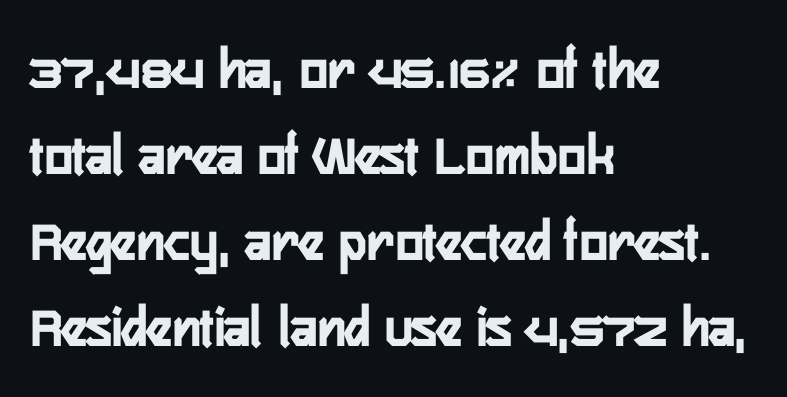
The image shows 59 px condensed sans-serif type, upright; set left-aligned, normal line spacing (1.46x), normal letter spacing, not underlined; low stroke contrast and a medium x-height.
